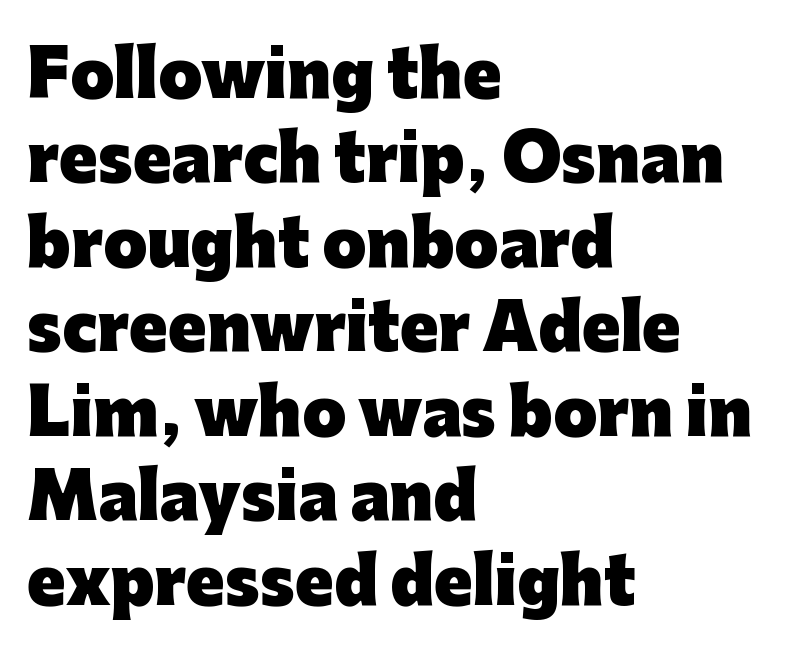
The image shows 63 px heavy sans-serif type, upright; set left-aligned, normal line spacing (1.34x), normal letter spacing, not underlined; low stroke contrast and a medium x-height.
